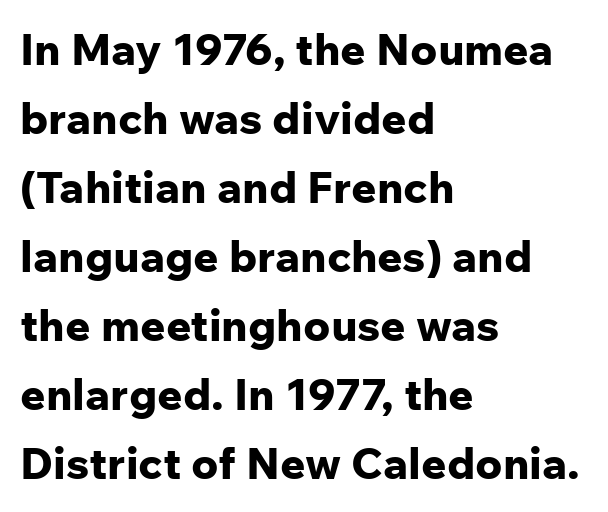
The image shows 44 px bold sans-serif type, upright; set left-aligned, normal line spacing (1.57x), normal letter spacing, not underlined; low stroke contrast and a medium x-height.
